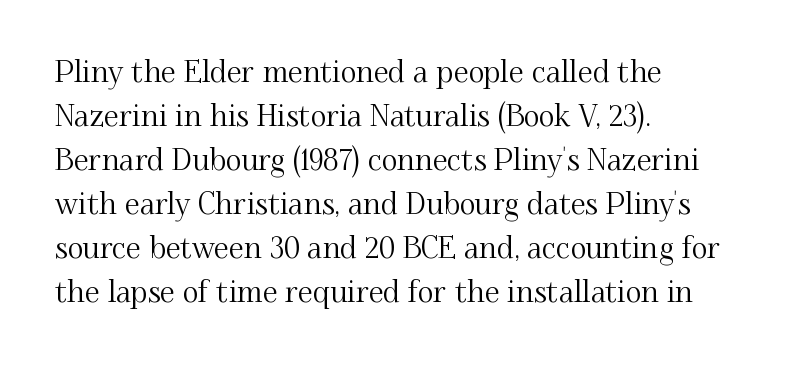
{"serif": "yes", "italic": "no", "width": "normal", "stroke_contrast": "medium", "x_height": "small", "monospaced": "no", "underline": "no", "align": "left", "line_spacing": "normal", "line_spacing_ratio": 1.47, "letter_spacing": "normal", "letter_spacing_em": 0.0, "glyph_px": 30}
